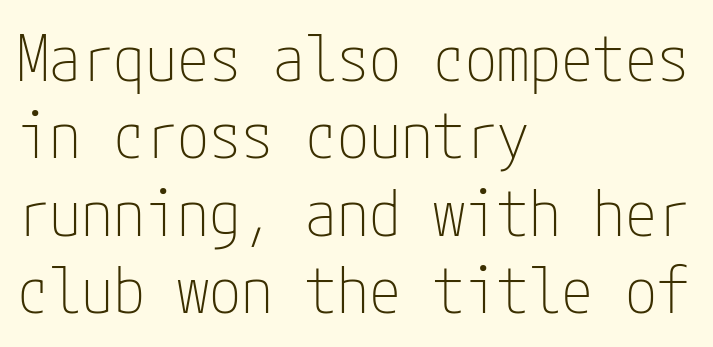
Q: Is the text bold? A: No.
Q: Is the text italic (slanted)? A: No, it is upright.
Q: Is the typeface a serif or a sans-serif typeface? A: Sans-serif.
Q: Is the text underlined? A: No.
Q: How is the paragraph aligned? A: Left-aligned.
Q: Is the spacing between letters normal or unusually wide? A: Normal.
Q: Width (condensed, normal, or wide)? A: Condensed.
Q: Stroke contrast? A: Low.
Q: x-height? A: Medium.
